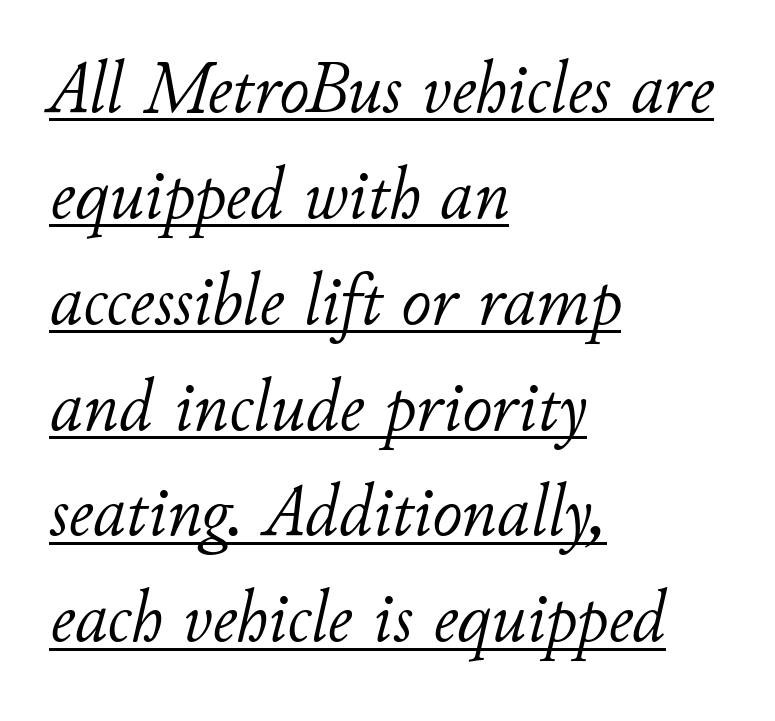
Left-aligned paragraph, ragged on the right. A typesetter would call this proportional, since set widths differ per character. The specimen reads as italic at a glance. Check the space under the baseline: a stroke is drawn there. Stroke mass is kept to a normal reading level or below.
